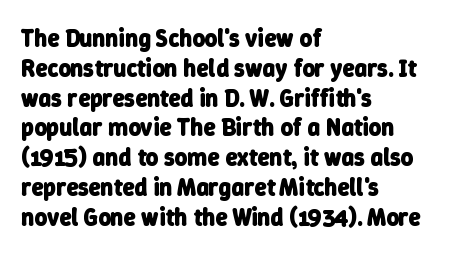
The image shows 24 px bold type; set left-aligned, line spacing 1.24x, normal letter spacing, not underlined.
